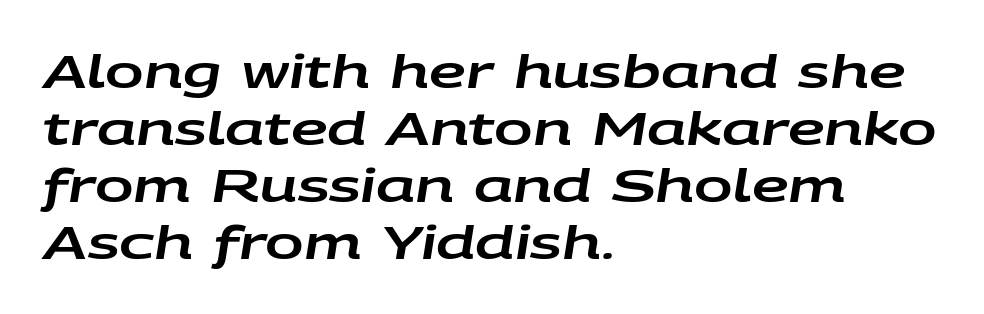
Spacing between characters is what you'd get straight out of the box. The face used here is proportionally spaced, like ordinary book or web type. Only glyphs here, with clear space below each row. Short and long lines alike share a common starting point at left. The passage shown leans; its letterforms are oblique.
